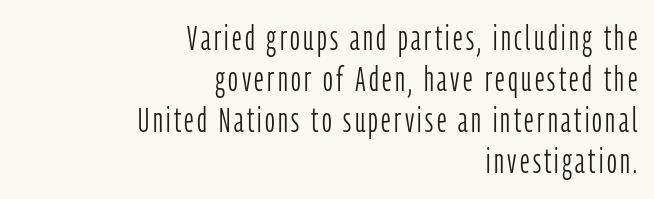
The image shows 34 px light, condensed sans-serif type, upright; set right-aligned, line spacing 1.21x, not underlined; low stroke contrast and a medium x-height.
